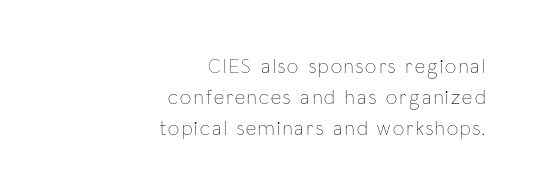
The zone under the glyphs is completely vacant. Notice how descenders clear the ascenders below comfortably — that's standard leading. The font's upright variant was chosen for this text. No letter is thick-stroked: the sample isn't bold. The compositor pushed each line to the right boundary.
